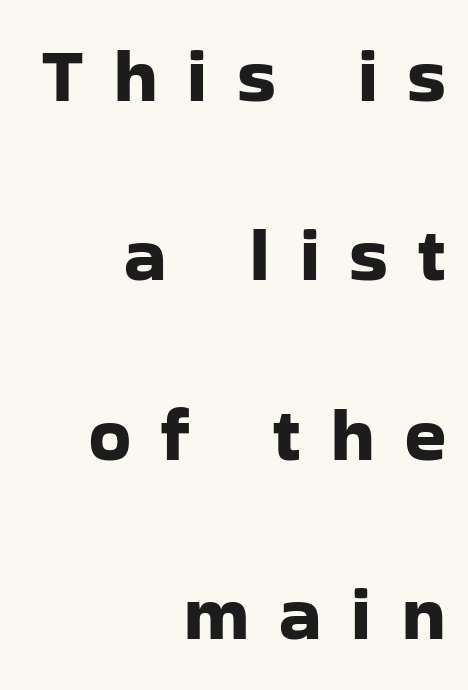
Tracking value appears strongly positive — letters spread wide. The vertical gap from one line to the next is large. The paragraph has a hard right edge and a soft left edge. A roman cut, with each character standing at attention. Lines of text with bare space underneath.
